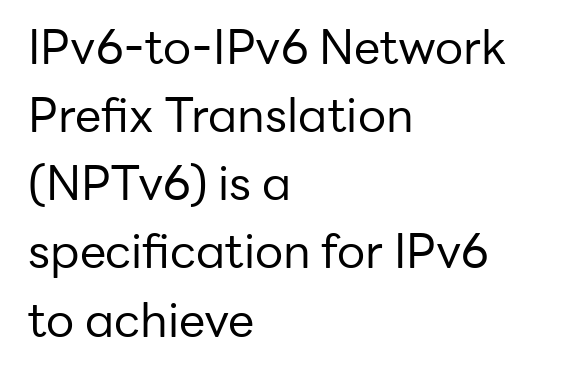
Q: Is the text bold? A: No.
Q: Is the text italic (slanted)? A: No, it is upright.
Q: Is the typeface a serif or a sans-serif typeface? A: Sans-serif.
Q: Is the text underlined? A: No.
Q: How is the paragraph aligned? A: Left-aligned.
Q: Is the spacing between letters normal or unusually wide? A: Normal.
Q: Is the spacing between lines tight, normal or loose? A: Normal.
Q: Width (condensed, normal, or wide)? A: Normal.
Q: Stroke contrast? A: Low.
Q: x-height? A: Medium.
Q: Monospaced? A: No.
